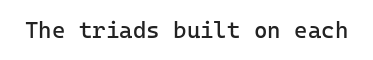
{"italic": "no", "bold": "no", "underline": "no", "letter_spacing": "normal", "letter_spacing_em": 0.0, "glyph_px": 23}
